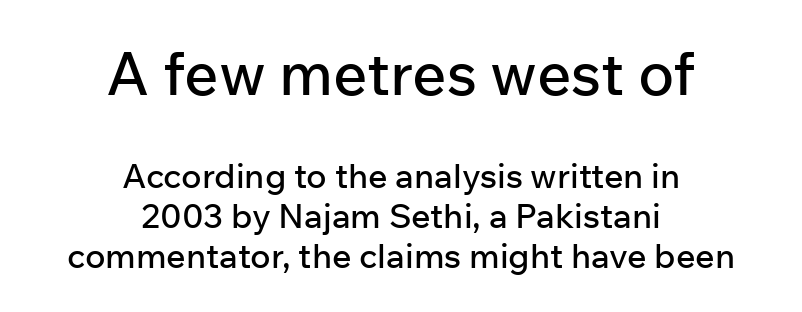
The image shows 60 px sans-serif type, upright; set centered, line spacing 1.18x, normal letter spacing, not underlined; the first (top) block is 1.76x larger; low stroke contrast and a medium x-height.
